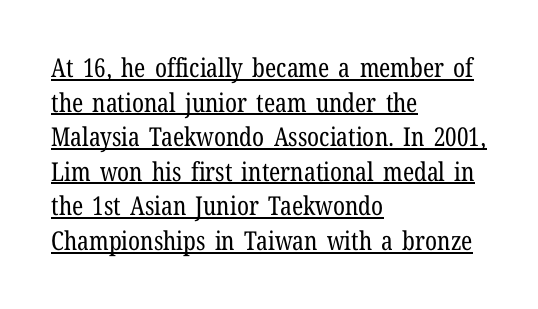
The image shows 26 px text type, upright; set left-aligned, normal line spacing (1.33x), normal letter spacing, underlined.
